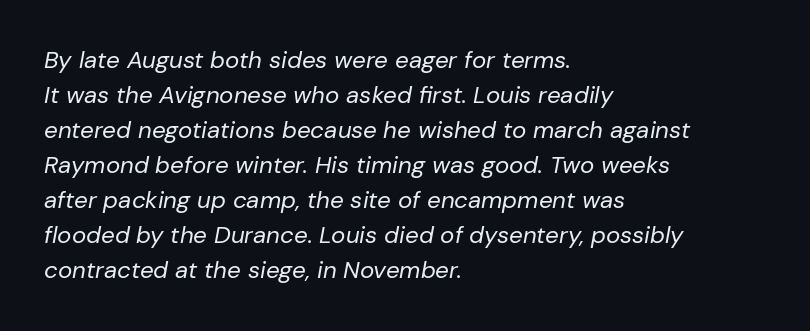
{"italic": "yes", "lean": "right", "slant_degrees": 10, "bold": "no", "underline": "no", "align": "left", "line_spacing": "normal", "line_spacing_ratio": 1.46, "letter_spacing": "normal", "letter_spacing_em": 0.0, "glyph_px": 24}
